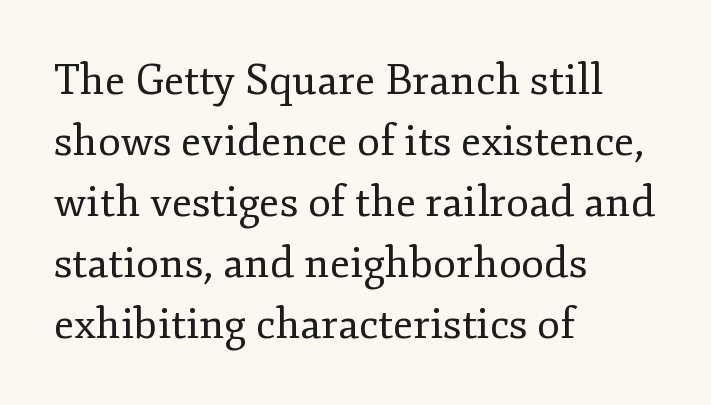
{"serif": "yes", "italic": "no", "bold": "no", "weight": "regular", "width": "normal", "stroke_contrast": "low", "x_height": "small", "monospaced": "no", "underline": "no", "align": "left", "line_spacing": "normal", "line_spacing_ratio": 1.45, "letter_spacing": "normal", "letter_spacing_em": 0.0, "glyph_px": 42}
